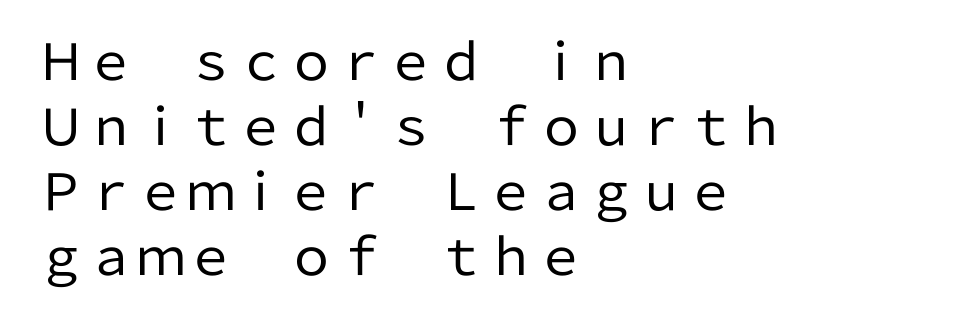
Q: Is the text bold? A: No.
Q: Is the text italic (slanted)? A: No, it is upright.
Q: Is the typeface a serif or a sans-serif typeface? A: Sans-serif.
Q: Is the text underlined? A: No.
Q: How is the paragraph aligned? A: Left-aligned.
Q: Is the spacing between letters normal or unusually wide? A: Normal.
Q: Is the spacing between lines tight, normal or loose? A: Normal.
Q: Width (condensed, normal, or wide)? A: Normal.
Q: Stroke contrast? A: Low.
Q: x-height? A: Medium.
Q: Monospaced? A: No.
